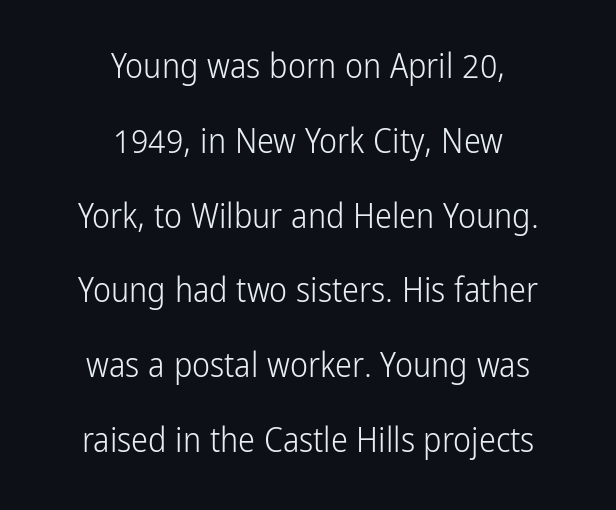
{"serif": "no", "italic": "no", "bold": "no", "weight": "light", "width": "condensed", "stroke_contrast": "low", "x_height": "medium", "monospaced": "no", "underline": "no", "align": "center", "line_spacing": "loose", "line_spacing_ratio": 2.2, "letter_spacing": "normal", "letter_spacing_em": 0.0, "glyph_px": 34}
